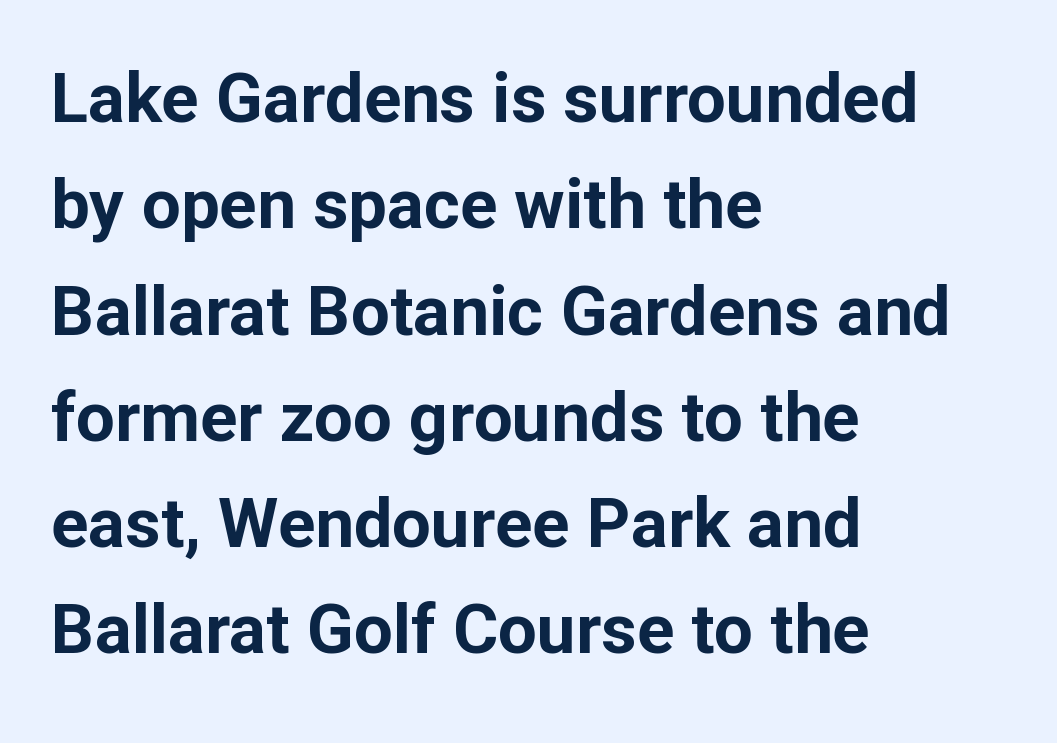
The image shows 69 px bold sans-serif type, upright; set left-aligned, normal line spacing (1.54x), normal letter spacing, not underlined; low stroke contrast and a medium x-height.
